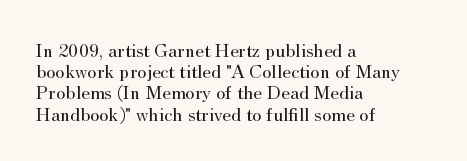
{"italic": "no", "bold": "no", "underline": "no", "align": "left", "line_spacing": "tight", "line_spacing_ratio": 1.06, "letter_spacing": "normal", "letter_spacing_em": 0.0, "glyph_px": 20}
